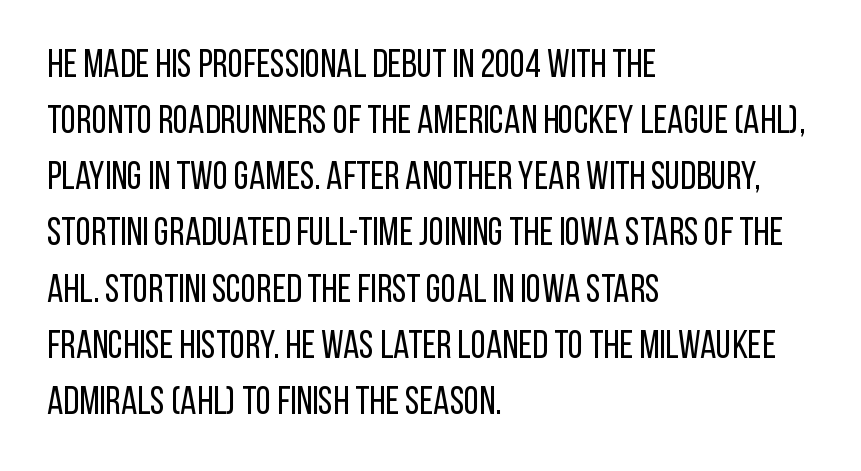
Q: Is the text bold? A: No.
Q: Is the text italic (slanted)? A: No, it is upright.
Q: Is the typeface a serif or a sans-serif typeface? A: Sans-serif.
Q: Is the text underlined? A: No.
Q: How is the paragraph aligned? A: Left-aligned.
Q: Is the spacing between letters normal or unusually wide? A: Normal.
Q: Is the spacing between lines tight, normal or loose? A: Normal.
Q: Width (condensed, normal, or wide)? A: Condensed.
Q: Stroke contrast? A: Low.
Q: x-height? A: Large.
Q: Monospaced? A: No.
